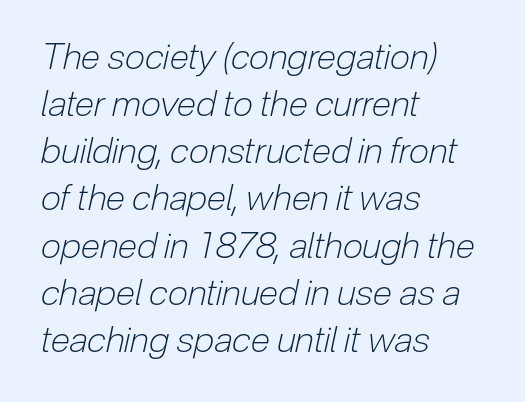
The image shows 36 px light, condensed type, italic (leaning right); set left-aligned, normal line spacing (1.31x), normal letter spacing, not underlined; low stroke contrast and a medium x-height.
